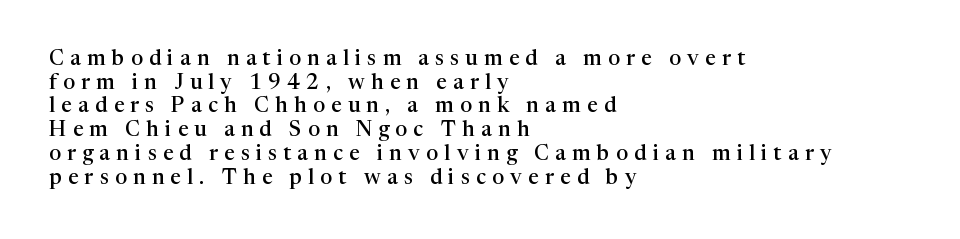
The image shows 21 px text type, upright; set left-aligned, tight line spacing (1.13x), unusually wide letter spacing (+0.3 em), not underlined.
